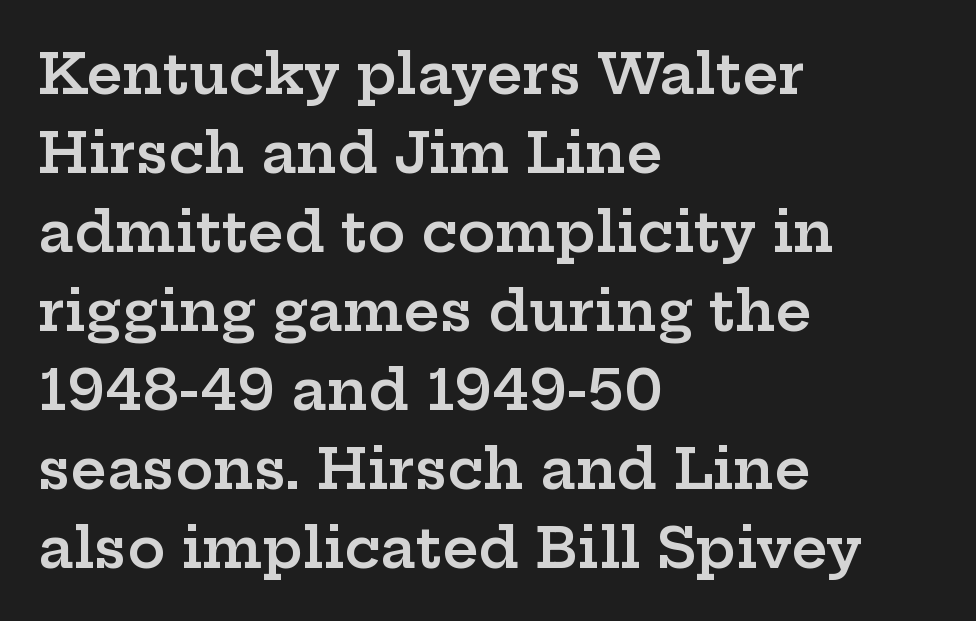
{"serif": "yes", "italic": "no", "bold": "semi", "weight": "semibold", "width": "wide", "stroke_contrast": "low", "x_height": "medium", "monospaced": "no", "underline": "no", "align": "left", "line_spacing": "normal", "line_spacing_ratio": 1.41, "letter_spacing": "normal", "letter_spacing_em": 0.0, "glyph_px": 56}
